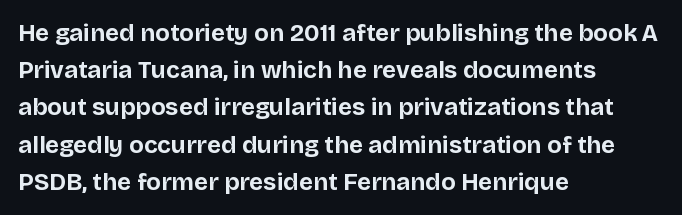
{"italic": "no", "bold": "yes", "underline": "no", "align": "left", "line_spacing": "normal", "line_spacing_ratio": 1.55, "letter_spacing": "normal", "letter_spacing_em": 0.0, "glyph_px": 24}
